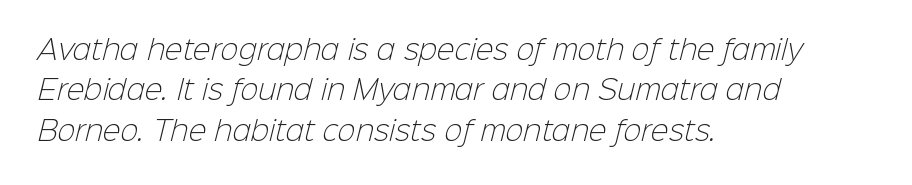
The weight tops out at a normal text grade. The setting favours the left margin, as ordinary paragraphs usually do. The passage shown is not underscored anywhere. Observe the ordinary spacing: letters are neighbours, not strangers.
